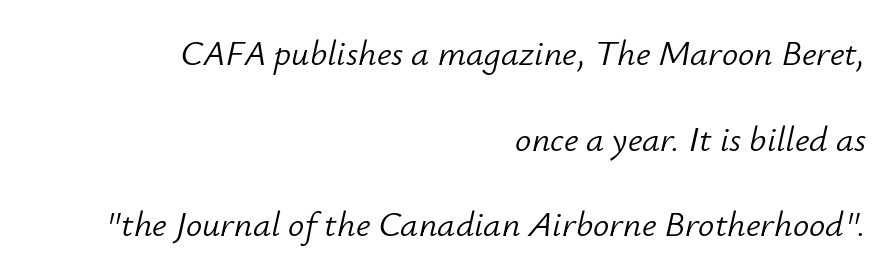
The image shows 36 px light type, italic (leaning right); set right-aligned, loose line spacing (2.38x), normal letter spacing, not underlined; low stroke contrast and a small x-height.
